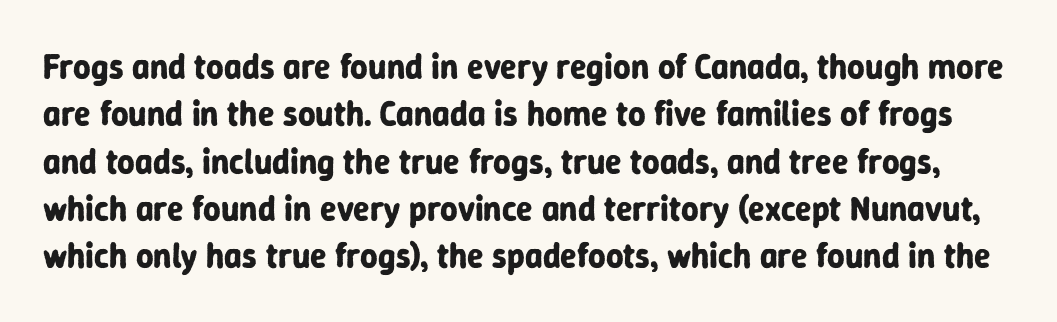
{"serif": "no", "italic": "no", "bold": "yes", "weight": "bold", "width": "normal", "stroke_contrast": "low", "x_height": "medium", "monospaced": "no", "underline": "no", "line_spacing": "normal", "line_spacing_ratio": 1.39, "letter_spacing": "normal", "letter_spacing_em": 0.0, "glyph_px": 34}
